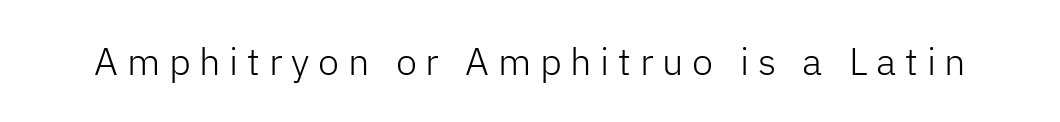
{"serif": "no", "italic": "no", "bold": "no", "weight": "light", "width": "normal", "stroke_contrast": "low", "x_height": "medium", "monospaced": "no", "underline": "no", "letter_spacing": "wide", "letter_spacing_em": 0.23, "glyph_px": 38}
